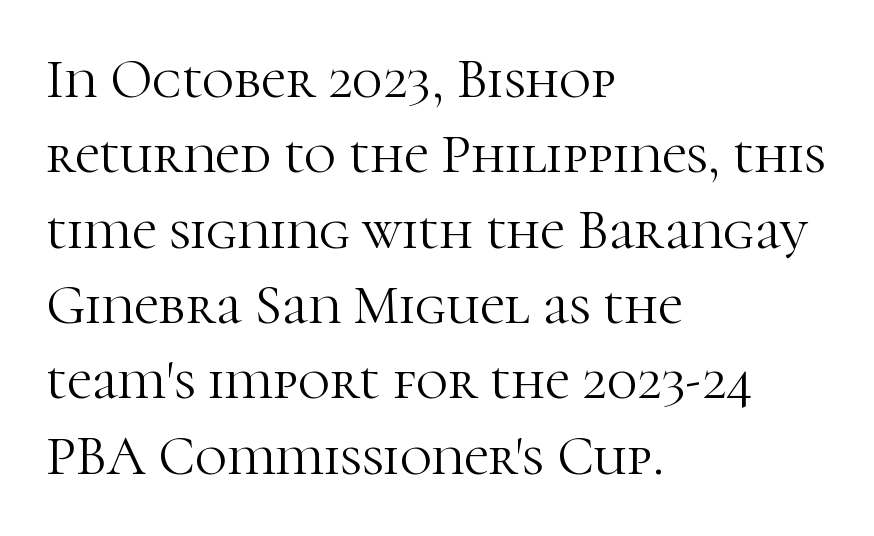
The image shows 55 px light serif type, upright; set left-aligned, normal line spacing (1.37x), normal letter spacing, not underlined; high stroke contrast and a medium x-height.
